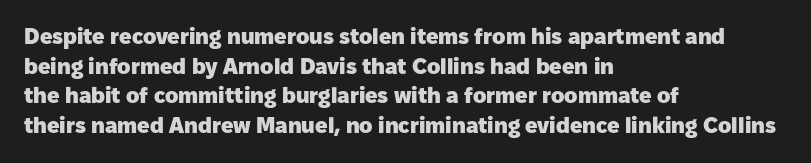
The image shows 22 px bold type, upright; set left-aligned, normal line spacing (1.35x), normal letter spacing, not underlined.
